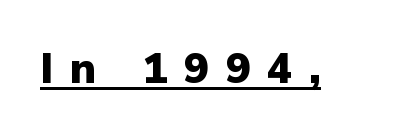
{"serif": "no", "italic": "no", "bold": "yes", "weight": "heavy", "width": "normal", "stroke_contrast": "low", "x_height": "medium", "monospaced": "no", "underline": "yes", "letter_spacing": "wide", "letter_spacing_em": 0.39, "glyph_px": 42}
